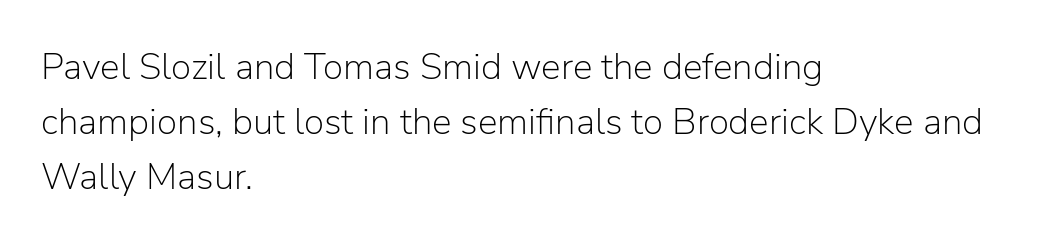
The image shows 37 px light sans-serif type, upright; set left-aligned, normal line spacing (1.48x), normal letter spacing, not underlined; low stroke contrast and a medium x-height.
